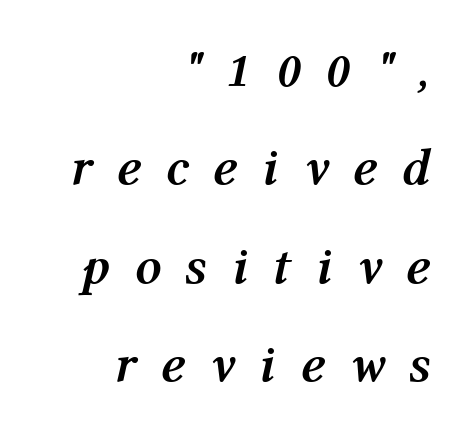
The image shows 52 px semibold type, italic (leaning right); set right-aligned, line spacing 1.89x, unusually wide letter spacing (+0.47 em), not underlined; medium stroke contrast and a medium x-height.
